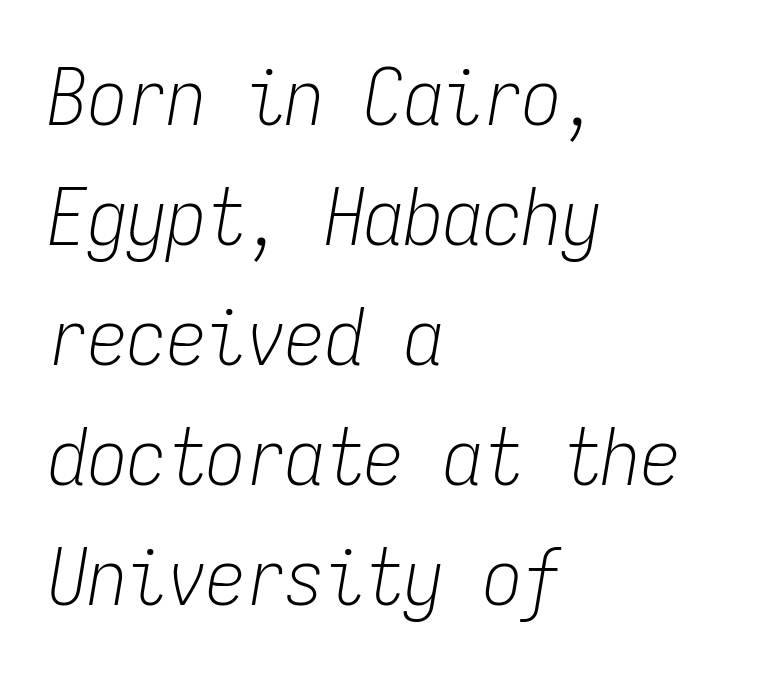
Q: Is the text bold? A: No.
Q: Is the text italic (slanted)? A: Yes, it leans right by about 9 degrees.
Q: Is the text underlined? A: No.
Q: How is the paragraph aligned? A: Left-aligned.
Q: Is the spacing between letters normal or unusually wide? A: Normal.
Q: Is the spacing between lines tight, normal or loose? A: Normal.
Q: Width (condensed, normal, or wide)? A: Condensed.
Q: Stroke contrast? A: Low.
Q: x-height? A: Medium.
Q: Monospaced? A: Yes.
